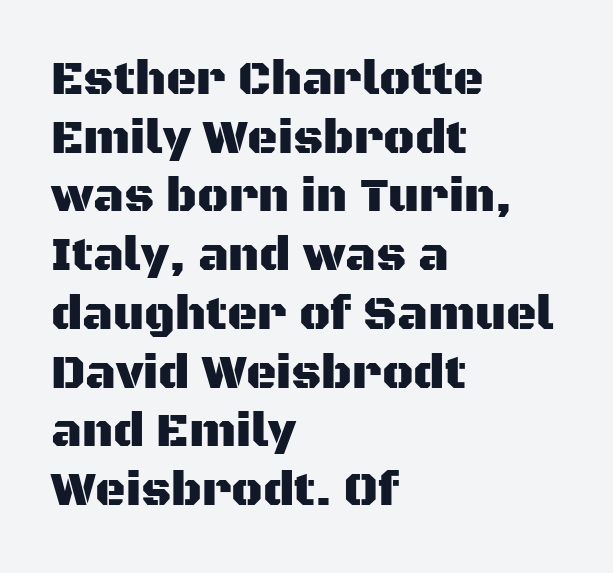
The image shows 47 px sans-serif type, upright; set left-aligned, normal line spacing (1.25x), normal letter spacing, not underlined; medium stroke contrast and a large x-height.
